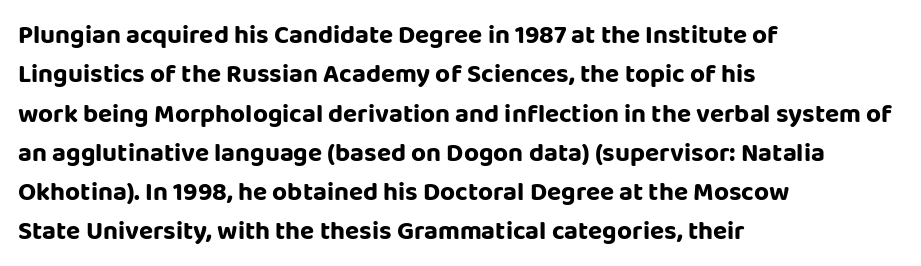
This rendering features lettering with no underline. Every row of glyphs begins at an identical x-position on the left. The leading is moderate, giving the passage an even texture. When letters stand straight like this, we call the style roman or upright.
